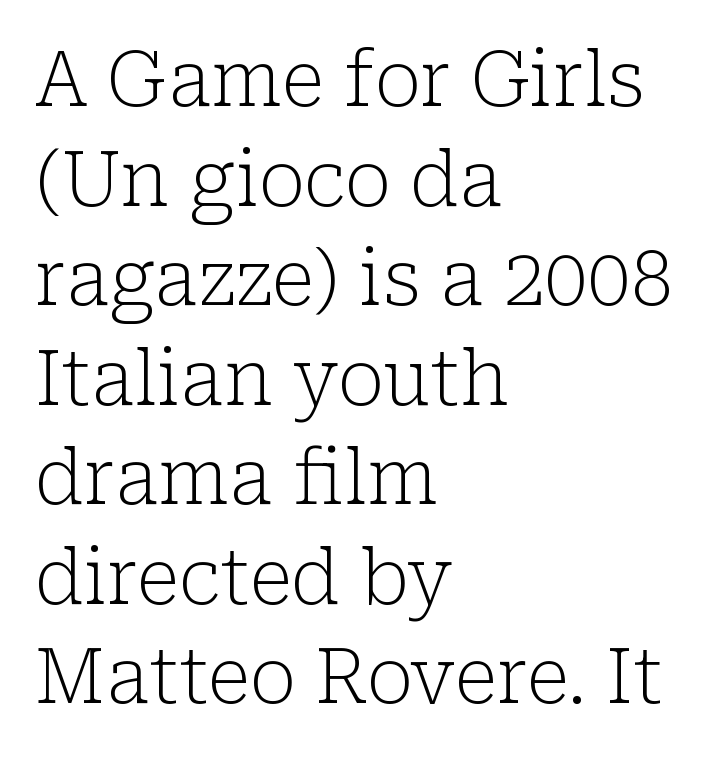
Think standard paragraph weight, or any step lighter than that. Standard letterfit; no display-style spreading of the glyphs. Every row of glyphs begins at an identical x-position on the left. Rows of type keep a routine distance in the vertical direction. Small tapered or slab feet sit at the stroke ends, so this counts as serif. Italic? Not at all — the glyphs are vertical.
